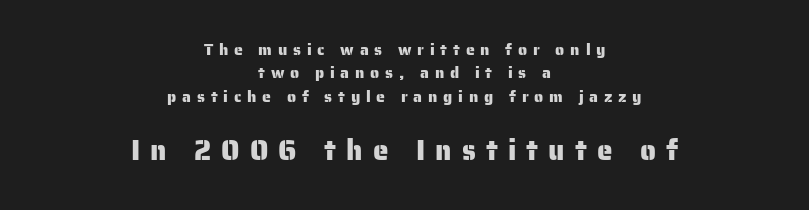
This sample uses expanded letter spacing, leaving extra air between glyphs. The rendering uses natural spacing where letterforms have individual widths. In CSS terms this would be text-align: center. Any mark beneath the type? The region is blank.
